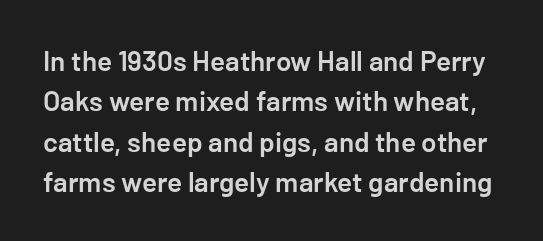
{"serif": "no", "italic": "no", "bold": "semi", "weight": "semibold", "width": "normal", "stroke_contrast": "low", "x_height": "medium", "underline": "no", "line_spacing": "normal", "line_spacing_ratio": 1.44, "letter_spacing": "normal", "letter_spacing_em": 0.0, "glyph_px": 28}
